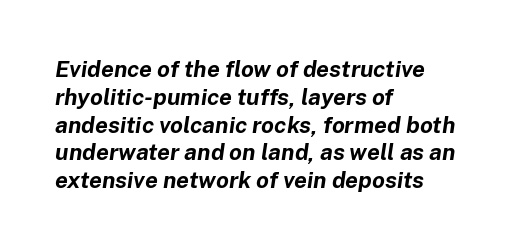
Heavy-handed strokes throughout: this text is bold. These lines stack with their left ends in a neat column. The tracking reads as untouched default to a designer's eye. Does the lettering tilt? It does — this is italic.
